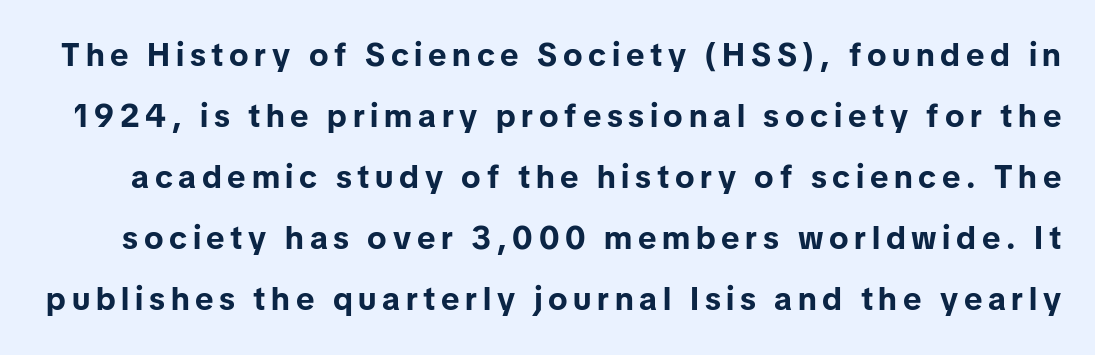
{"serif": "no", "italic": "no", "bold": "yes", "weight": "bold", "width": "normal", "stroke_contrast": "low", "x_height": "medium", "monospaced": "no", "underline": "no", "line_spacing": "loose", "line_spacing_ratio": 1.91, "glyph_px": 32}
